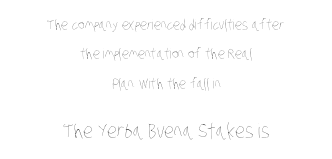
Widely set lines give the paragraph a tall, airy silhouette. Reading top to bottom, the characters get bigger at the block break. Here the glyphs are tracked normally, forming tight word shapes. Weight class: somewhere from thin through regular. In CSS terms this would be text-align: center.
